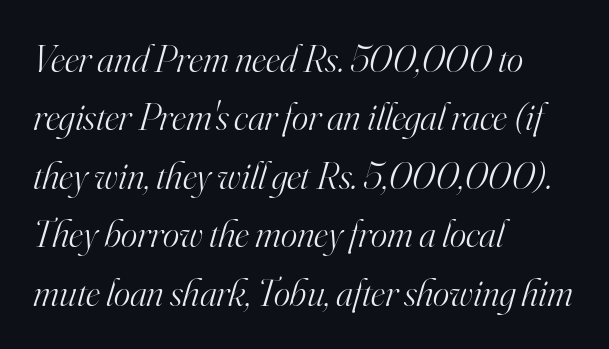
Q: Is the text bold? A: No.
Q: Is the text italic (slanted)? A: Yes, it leans right by about 16 degrees.
Q: Is the typeface a serif or a sans-serif typeface? A: Serif.
Q: Is the text underlined? A: No.
Q: How is the paragraph aligned? A: Left-aligned.
Q: Is the spacing between letters normal or unusually wide? A: Normal.
Q: Is the spacing between lines tight, normal or loose? A: Normal.
Q: Width (condensed, normal, or wide)? A: Normal.
Q: Stroke contrast? A: High.
Q: x-height? A: Small.
Q: Monospaced? A: No.
